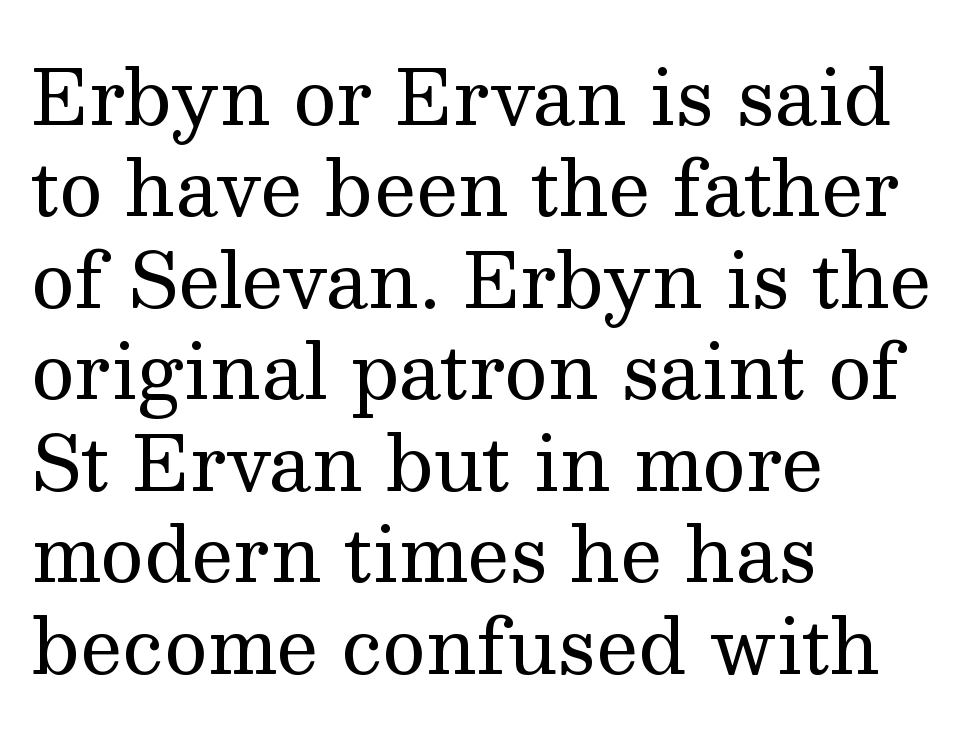
Each letter's strokes conclude with small projecting serifs. The face used here is proportionally spaced, like ordinary book or web type. Weight: not bold — regular or lighter. Check the space under the baseline: it is left empty. Caption: standard tracking, unaltered.
